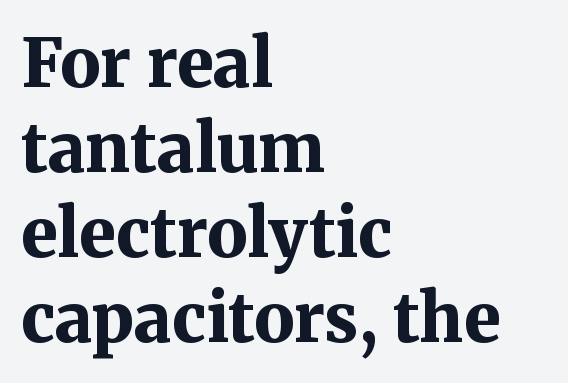
The image shows 67 px bold serif type, upright; set left-aligned, normal line spacing (1.27x), normal letter spacing, not underlined; medium stroke contrast and a medium x-height.
